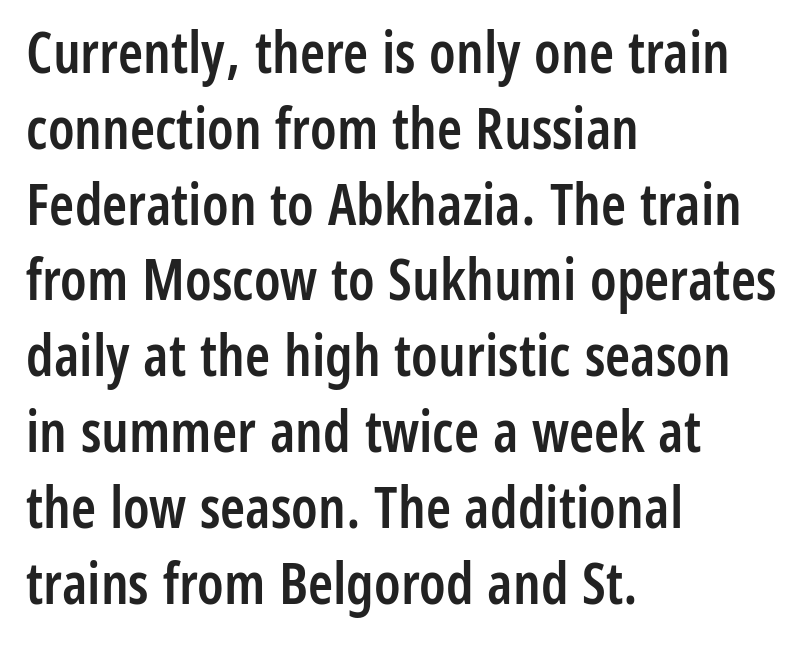
{"serif": "no", "italic": "no", "bold": "semi", "weight": "semibold", "width": "condensed", "stroke_contrast": "low", "x_height": "medium", "monospaced": "no", "underline": "no", "align": "left", "line_spacing": "normal", "line_spacing_ratio": 1.33, "letter_spacing": "normal", "letter_spacing_em": 0.0, "glyph_px": 57}
